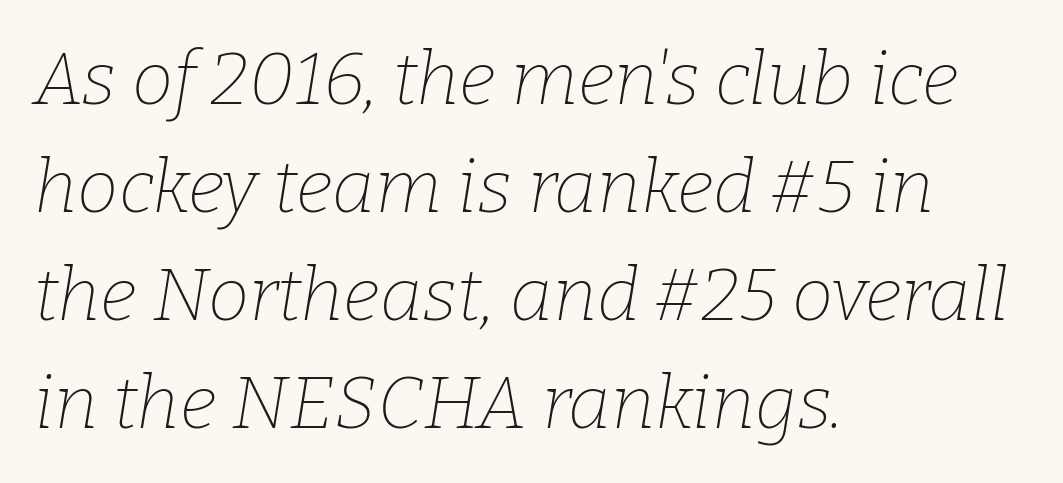
Q: Is the text bold? A: No.
Q: Is the text italic (slanted)? A: Yes, it leans right by about 9 degrees.
Q: Is the typeface a serif or a sans-serif typeface? A: Serif.
Q: Is the text underlined? A: No.
Q: How is the paragraph aligned? A: Left-aligned.
Q: Is the spacing between letters normal or unusually wide? A: Normal.
Q: Is the spacing between lines tight, normal or loose? A: Normal.
Q: Width (condensed, normal, or wide)? A: Normal.
Q: Stroke contrast? A: Low.
Q: x-height? A: Medium.
Q: Monospaced? A: No.
